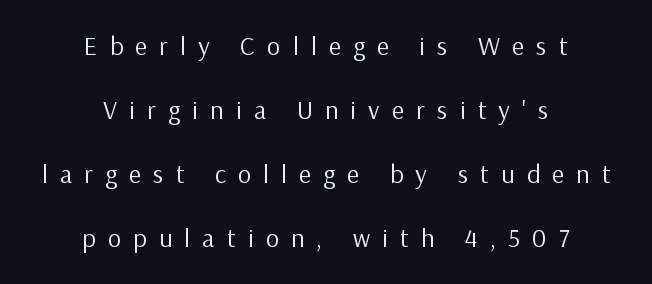
Q: Is the text bold? A: No.
Q: Is the text italic (slanted)? A: No, it is upright.
Q: Is the text underlined? A: No.
Q: How is the paragraph aligned? A: Centered.
Q: Is the spacing between letters normal or unusually wide? A: Unusually wide.
Q: Is the spacing between lines tight, normal or loose? A: Loose.
